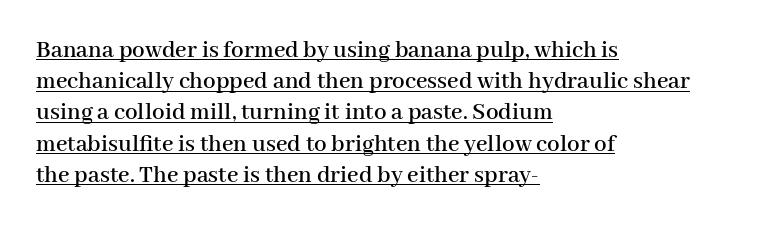
Q: Is the text italic (slanted)? A: No, it is upright.
Q: Is the text underlined? A: Yes.
Q: How is the paragraph aligned? A: Left-aligned.
Q: Is the spacing between letters normal or unusually wide? A: Normal.
Q: Is the spacing between lines tight, normal or loose? A: Normal.
